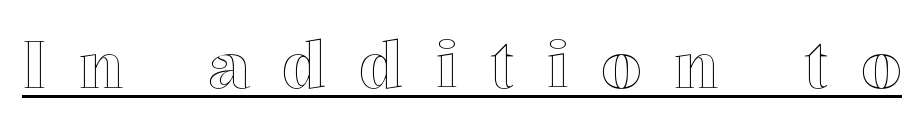
Q: Is the text italic (slanted)? A: No, it is upright.
Q: Is the text underlined? A: Yes.
Q: Is the spacing between letters normal or unusually wide? A: Unusually wide.
Q: Width (condensed, normal, or wide)? A: Normal.
Q: x-height? A: Medium.
Q: Monospaced? A: No.
